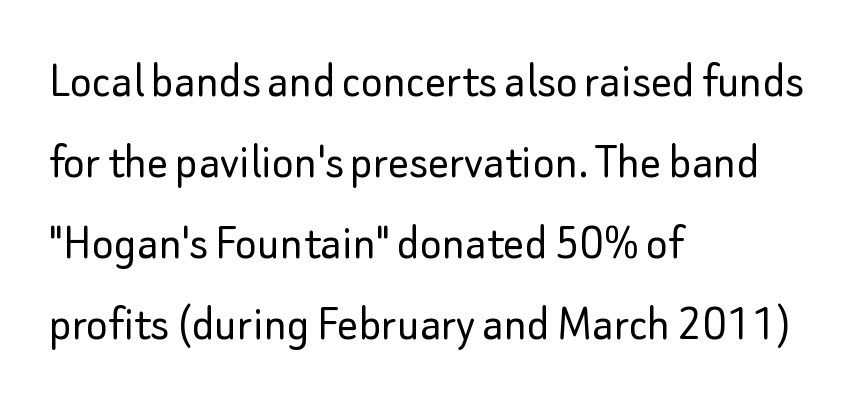
The image shows 52 px light sans-serif type, upright; set left-aligned, normal line spacing (1.56x), normal letter spacing, not underlined; low stroke contrast and a small x-height.
